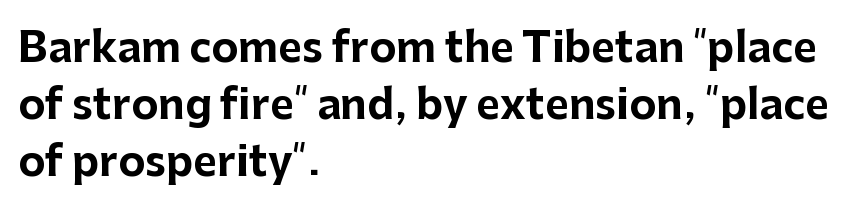
{"serif": "no", "italic": "no", "bold": "yes", "weight": "bold", "width": "normal", "stroke_contrast": "low", "x_height": "medium", "monospaced": "no", "underline": "no", "align": "left", "line_spacing": "normal", "line_spacing_ratio": 1.39, "letter_spacing": "normal", "letter_spacing_em": 0.0, "glyph_px": 41}
